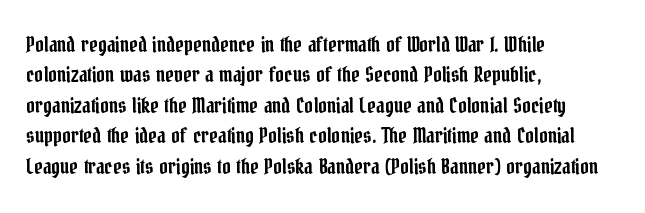
{"italic": "no", "underline": "no", "align": "left", "line_spacing": "normal", "line_spacing_ratio": 1.45, "letter_spacing": "normal", "letter_spacing_em": 0.0, "glyph_px": 21}
